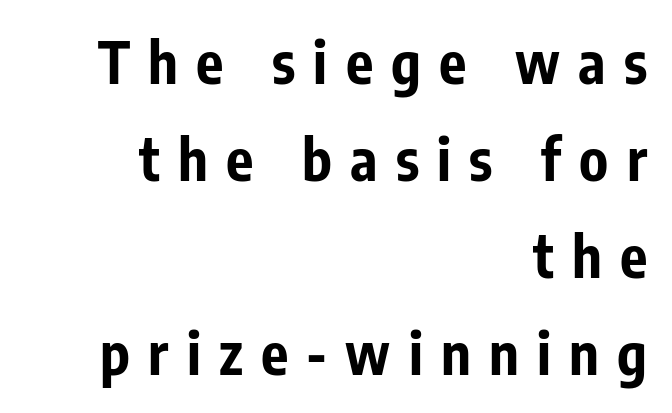
The image shows 57 px bold, condensed sans-serif type, upright; set right-aligned, normal line spacing (1.7x), unusually wide letter spacing (+0.32 em), not underlined; low stroke contrast and a medium x-height.
